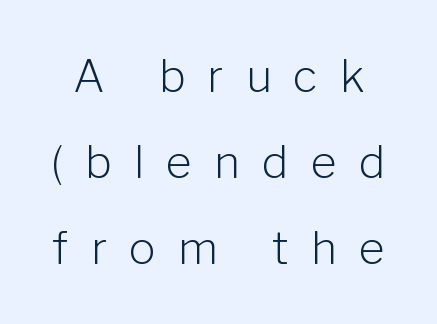
Q: Is the text bold? A: No.
Q: Is the text italic (slanted)? A: No, it is upright.
Q: Is the typeface a serif or a sans-serif typeface? A: Sans-serif.
Q: Is the text underlined? A: No.
Q: Is the spacing between letters normal or unusually wide? A: Unusually wide.
Q: Is the spacing between lines tight, normal or loose? A: Loose.
Q: Width (condensed, normal, or wide)? A: Normal.
Q: Stroke contrast? A: Low.
Q: x-height? A: Medium.
Q: Monospaced? A: No.
